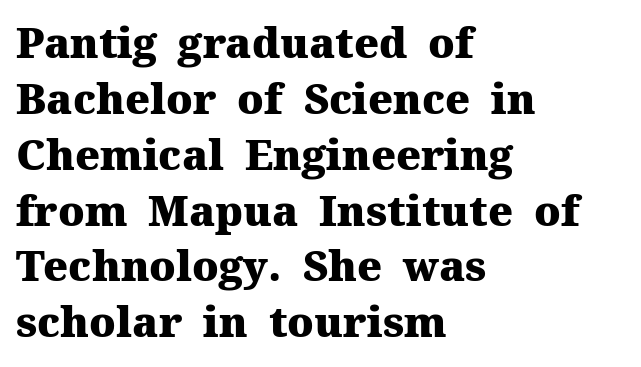
Characters remain perfectly vertical along every line. Is this a fixed-width face? No — the glyphs have proportional, varying widths. Compared with typical paragraphs, the rows here are spaced about the same. Caption: standard tracking, unaltered. Weight check: bold — yes, fully.
